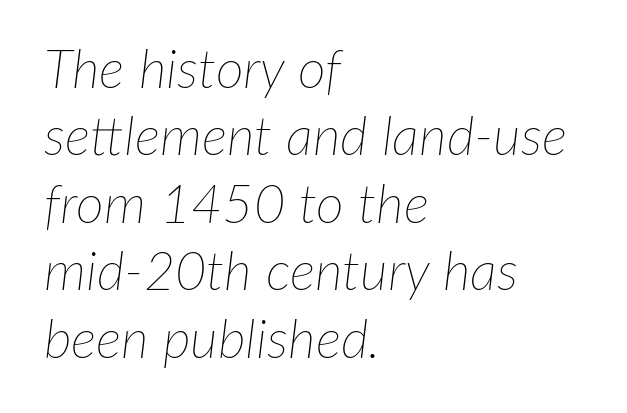
Q: Is the text bold? A: No.
Q: Is the text italic (slanted)? A: Yes, it leans right by about 7 degrees.
Q: Is the text underlined? A: No.
Q: How is the paragraph aligned? A: Left-aligned.
Q: Is the spacing between letters normal or unusually wide? A: Normal.
Q: Is the spacing between lines tight, normal or loose? A: Normal.
Q: Width (condensed, normal, or wide)? A: Normal.
Q: Stroke contrast? A: Low.
Q: x-height? A: Medium.
Q: Monospaced? A: No.
